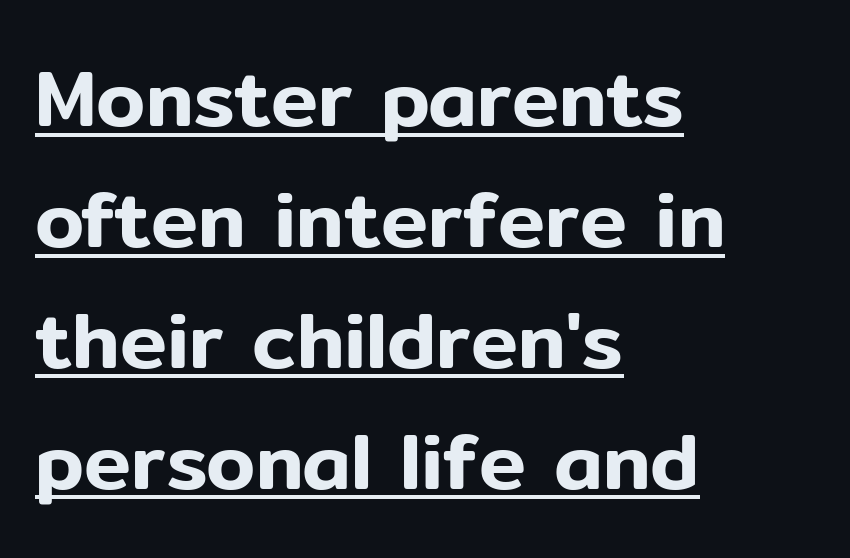
The image shows 79 px sans-serif type, upright; set left-aligned, normal line spacing (1.53x), normal letter spacing, underlined; low stroke contrast and a medium x-height.
